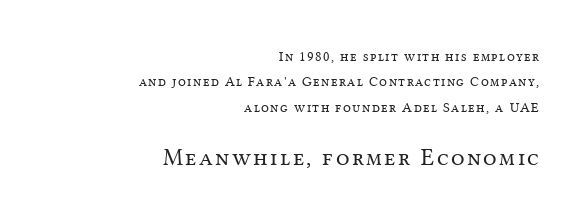
Q: Is the text bold? A: No.
Q: Is the text italic (slanted)? A: No, it is upright.
Q: Is the text underlined? A: No.
Q: How is the paragraph aligned? A: Right-aligned.
Q: Which block of text is set in a larger size, the first (top) or the second (bottom)? A: The second (bottom) one.
